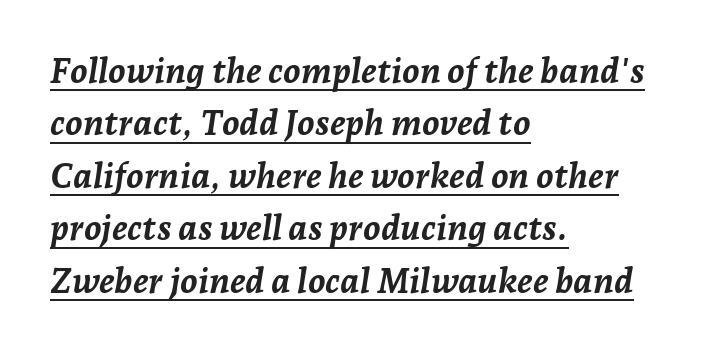
The image shows 35 px semibold type, italic (leaning right); set left-aligned, normal line spacing (1.5x), normal letter spacing, underlined; low stroke contrast and a medium x-height.
